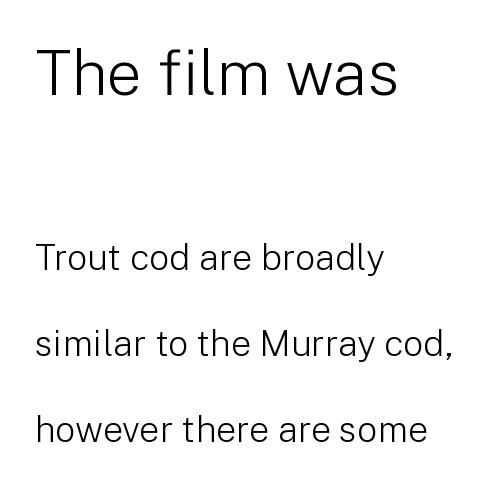
{"serif": "no", "italic": "no", "bold": "no", "weight": "light", "width": "normal", "stroke_contrast": "low", "x_height": "medium", "monospaced": "no", "underline": "no", "align": "left", "line_spacing": "loose", "line_spacing_ratio": 2.38, "letter_spacing": "normal", "letter_spacing_em": 0.0, "larger_block": "first", "size_ratio": 1.75, "glyph_px": 63}
